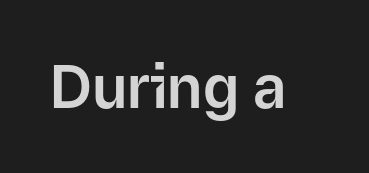
The image shows 59 px sans-serif type, upright; set normal letter spacing, not underlined; low stroke contrast and a medium x-height.
